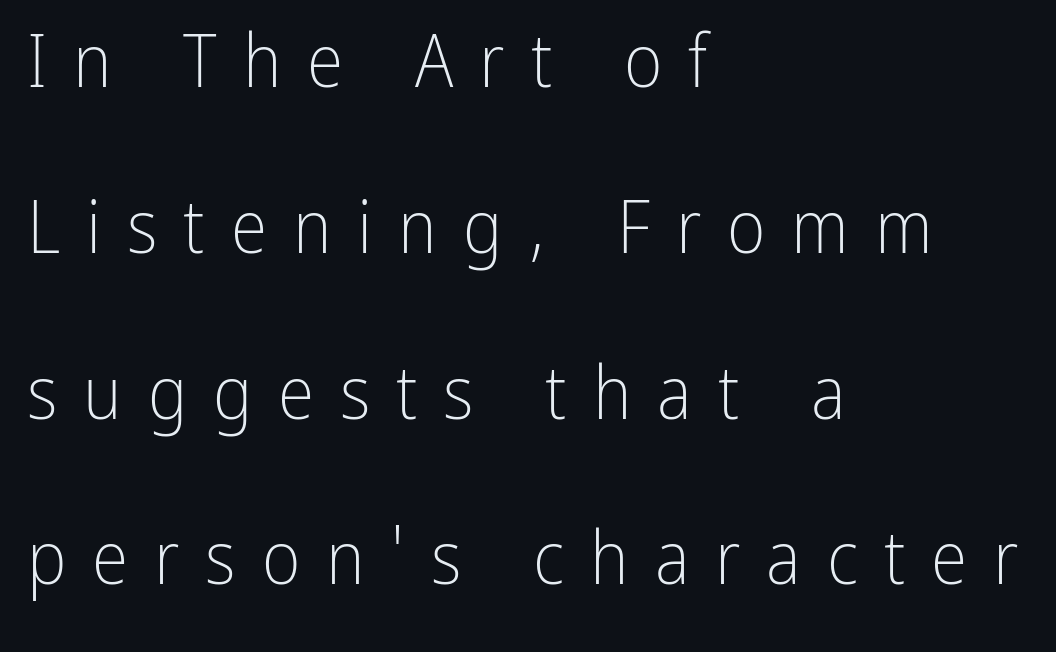
Horizontally, the lines are justified to the leading edge only. The type is letterspaced generously, with wide tracking. Rows of type keep a wide berth in the vertical direction. No chunkiness to these letters — they're not bold.
